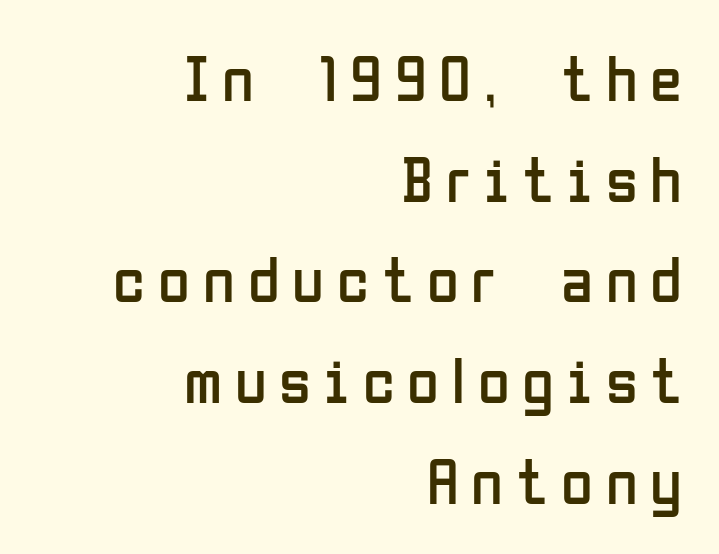
Q: Is the text bold? A: No.
Q: Is the text italic (slanted)? A: No, it is upright.
Q: Is the typeface a serif or a sans-serif typeface? A: Sans-serif.
Q: Is the text underlined? A: No.
Q: How is the paragraph aligned? A: Right-aligned.
Q: Is the spacing between letters normal or unusually wide? A: Unusually wide.
Q: Is the spacing between lines tight, normal or loose? A: Normal.
Q: Width (condensed, normal, or wide)? A: Condensed.
Q: Stroke contrast? A: Low.
Q: x-height? A: Medium.
Q: Monospaced? A: No.
